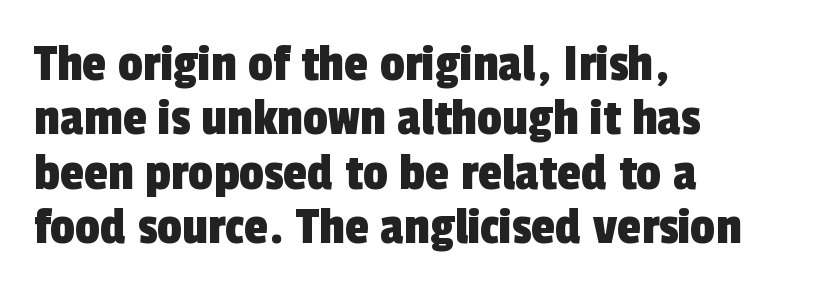
{"serif": "no", "width": "condensed", "x_height": "medium", "monospaced": "no", "underline": "no", "align": "left", "line_spacing": "tight", "line_spacing_ratio": 0.99, "letter_spacing": "normal", "letter_spacing_em": 0.0, "glyph_px": 55}
